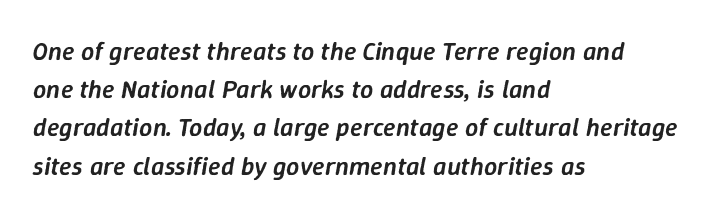
Q: Is the text bold? A: Semi-bold.
Q: Is the text italic (slanted)? A: Yes, it leans right by about 9 degrees.
Q: Is the text underlined? A: No.
Q: How is the paragraph aligned? A: Left-aligned.
Q: Is the spacing between letters normal or unusually wide? A: Normal.
Q: Is the spacing between lines tight, normal or loose? A: Normal.
